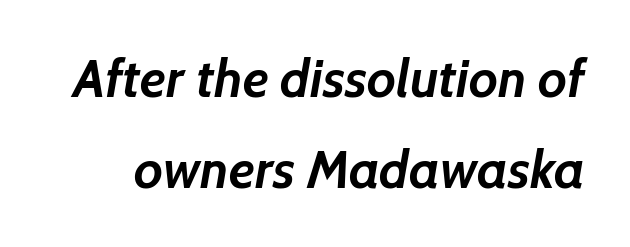
The image shows 53 px semibold sans-serif type; set line spacing 1.71x, normal letter spacing, not underlined; low stroke contrast and a medium x-height.
